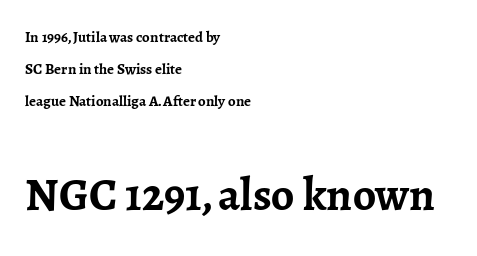
{"serif": "yes", "italic": "no", "bold": "yes", "weight": "semibold", "width": "normal", "stroke_contrast": "low", "x_height": "medium", "monospaced": "no", "underline": "no", "align": "left", "line_spacing": "loose", "line_spacing_ratio": 2.15, "letter_spacing": "normal", "letter_spacing_em": 0.0, "larger_block": "second", "size_ratio": 3.07, "glyph_px": 46}
